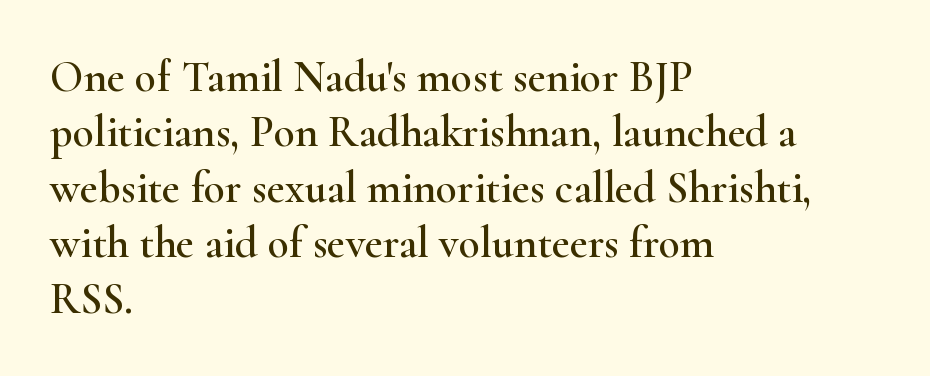
The image shows 44 px wide serif type, upright; set left-aligned, normal line spacing (1.26x), normal letter spacing, not underlined; high stroke contrast and a small x-height.
